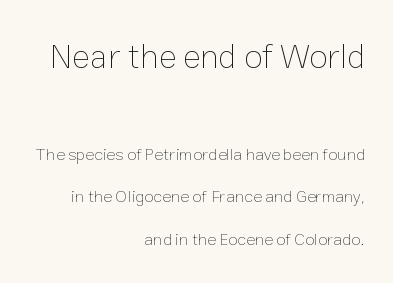
Q: Is the text bold? A: No.
Q: Is the text italic (slanted)? A: No, it is upright.
Q: Is the text underlined? A: No.
Q: How is the paragraph aligned? A: Right-aligned.
Q: Is the spacing between letters normal or unusually wide? A: Normal.
Q: Is the spacing between lines tight, normal or loose? A: Loose.
Q: Which block of text is set in a larger size, the first (top) or the second (bottom)? A: The first (top) one.
Q: Width (condensed, normal, or wide)? A: Normal.
Q: Stroke contrast? A: Low.
Q: x-height? A: Medium.
Q: Monospaced? A: No.
